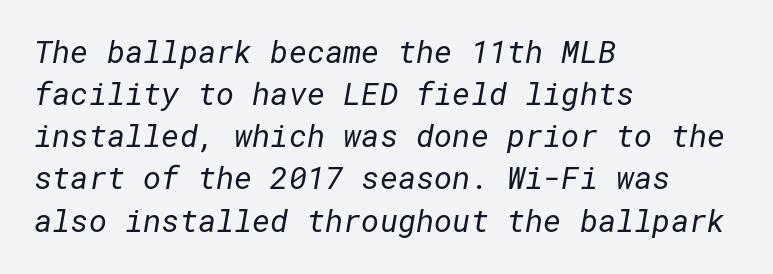
Q: Is the text bold? A: No.
Q: Is the typeface a serif or a sans-serif typeface? A: Sans-serif.
Q: Is the text underlined? A: No.
Q: How is the paragraph aligned? A: Left-aligned.
Q: Is the spacing between letters normal or unusually wide? A: Normal.
Q: Is the spacing between lines tight, normal or loose? A: Normal.
Q: Width (condensed, normal, or wide)? A: Normal.
Q: Stroke contrast? A: Low.
Q: x-height? A: Medium.
